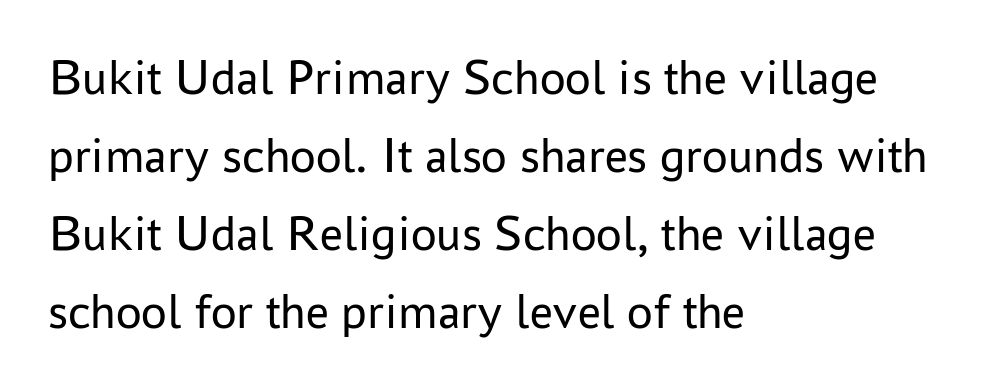
Q: Is the text bold? A: No.
Q: Is the text italic (slanted)? A: No, it is upright.
Q: Is the typeface a serif or a sans-serif typeface? A: Sans-serif.
Q: Is the text underlined? A: No.
Q: How is the paragraph aligned? A: Left-aligned.
Q: Is the spacing between letters normal or unusually wide? A: Normal.
Q: Is the spacing between lines tight, normal or loose? A: Normal.
Q: Width (condensed, normal, or wide)? A: Normal.
Q: Stroke contrast? A: Low.
Q: x-height? A: Medium.
Q: Monospaced? A: No.
